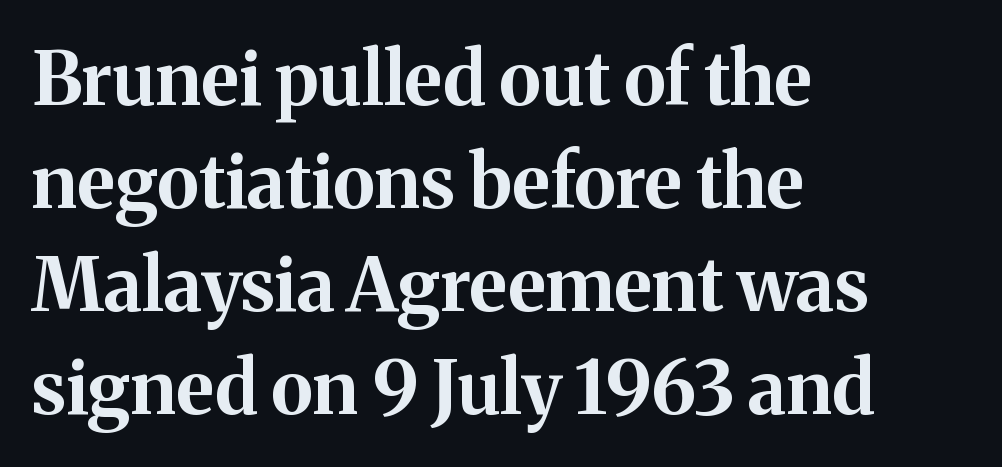
Do the characters align in a grid? No, the font is proportional. You can tell it's not italic because the verticals are truly vertical. Are there feet on the stems? There are — it's a serif. Nobody drew a line under any word here. These lines are set flush left with a ragged right edge. Here the glyphs are tracked normally, forming tight word shapes.
